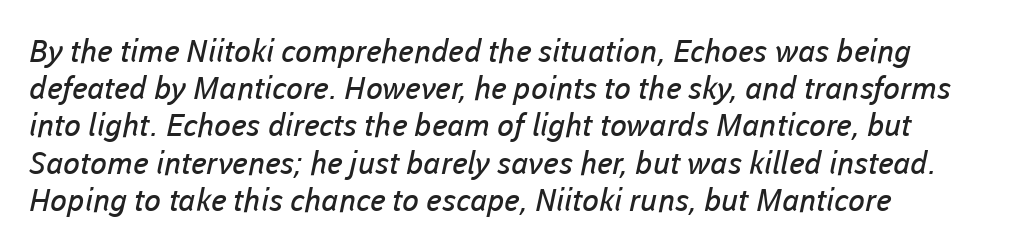
Visually the block forms a straight wall on the left and a jagged coastline on the right. Letters have the restrained weight of plain body copy at most. Typographically, this falls in the sans-serif category. The string is rendered with underlining switched off. A typesetter would call this proportional, since set widths differ per character. The letterforms sit shoulder to shoulder at normal distance.
